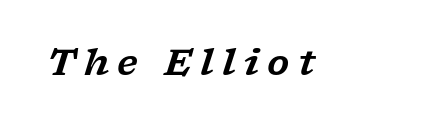
{"serif": "yes", "italic": "yes", "lean": "right", "slant_degrees": 17, "width": "wide", "stroke_contrast": "low", "x_height": "medium", "monospaced": "no", "underline": "no", "letter_spacing": "wide", "letter_spacing_em": 0.23, "glyph_px": 36}
